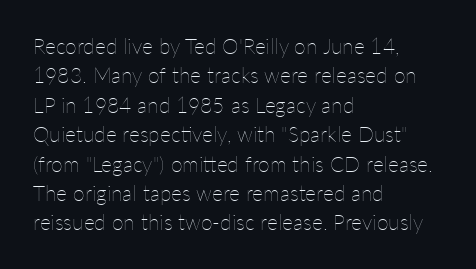
The image shows 21 px text type, upright; set left-aligned, normal line spacing (1.4x), normal letter spacing, not underlined.
